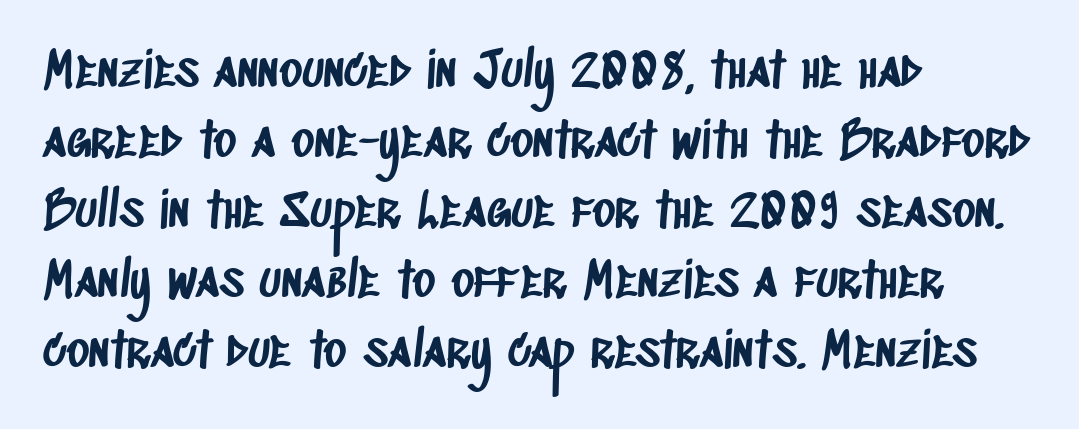
Q: Is the typeface a serif or a sans-serif typeface? A: Sans-serif.
Q: Is the text underlined? A: No.
Q: How is the paragraph aligned? A: Left-aligned.
Q: Is the spacing between letters normal or unusually wide? A: Normal.
Q: Is the spacing between lines tight, normal or loose? A: Normal.
Q: Width (condensed, normal, or wide)? A: Condensed.
Q: Stroke contrast? A: Low.
Q: x-height? A: Large.
Q: Monospaced? A: No.
